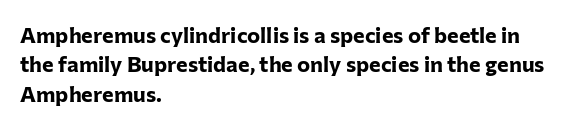
Q: Is the text bold? A: Yes.
Q: Is the text italic (slanted)? A: No, it is upright.
Q: Is the text underlined? A: No.
Q: How is the paragraph aligned? A: Left-aligned.
Q: Is the spacing between letters normal or unusually wide? A: Normal.
Q: Is the spacing between lines tight, normal or loose? A: Normal.
